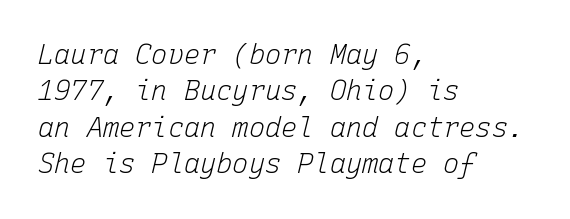
In terms of letterspacing, this is plain default setting. Teacher's note: observe the even left margin — that is flush-left alignment. Italic? Definitely — the glyphs are oblique. Heft: none added — not bold. Compared with typical paragraphs, the rows here are spaced about the same.
